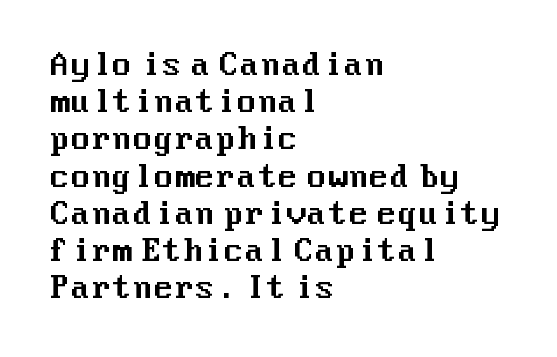
{"serif": "no", "italic": "no", "width": "normal", "stroke_contrast": "medium", "x_height": "medium", "underline": "no", "align": "left", "line_spacing_ratio": 1.24, "letter_spacing": "normal", "letter_spacing_em": 0.0, "glyph_px": 30}
